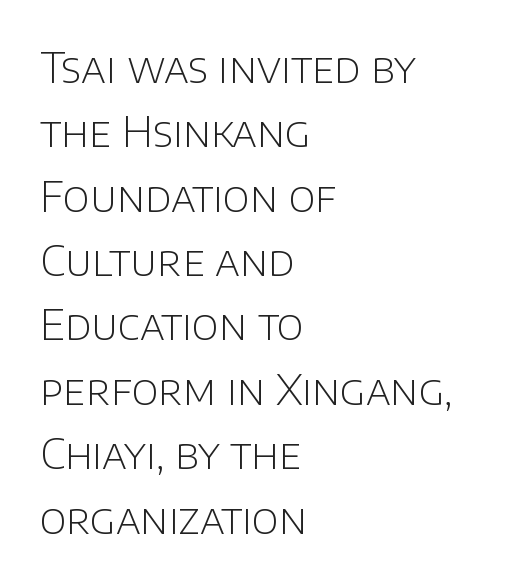
{"serif": "no", "italic": "no", "bold": "no", "weight": "light", "width": "normal", "stroke_contrast": "low", "x_height": "large", "monospaced": "no", "underline": "no", "align": "left", "line_spacing": "normal", "line_spacing_ratio": 1.57, "letter_spacing": "normal", "letter_spacing_em": 0.0, "glyph_px": 41}
